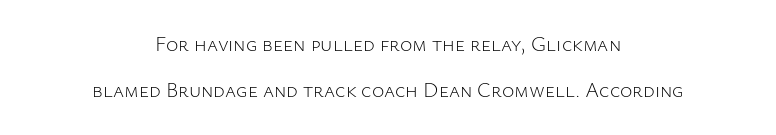
{"italic": "no", "bold": "no", "underline": "no", "align": "center", "line_spacing": "loose", "line_spacing_ratio": 2.19, "letter_spacing": "normal", "letter_spacing_em": 0.0, "glyph_px": 21}
